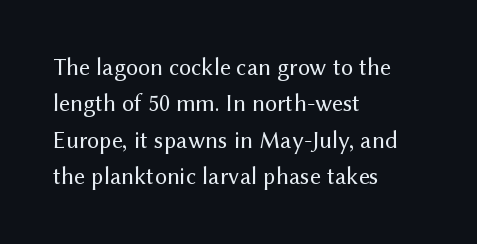
{"italic": "no", "bold": "no", "underline": "no", "align": "left", "line_spacing": "normal", "line_spacing_ratio": 1.52, "letter_spacing": "normal", "letter_spacing_em": 0.0, "glyph_px": 24}
